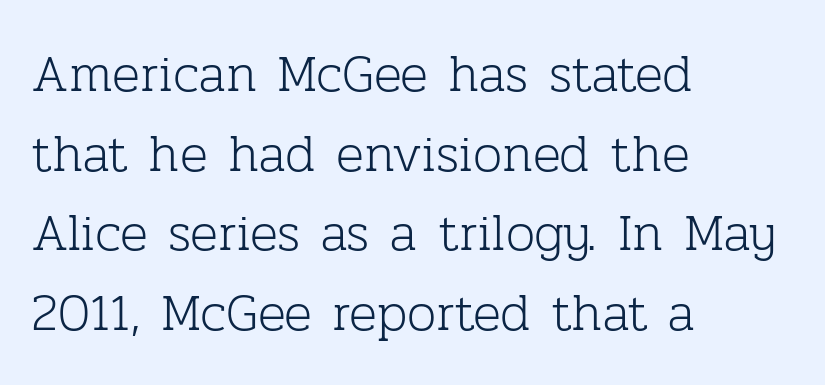
{"serif": "yes", "italic": "no", "bold": "no", "weight": "light", "width": "normal", "stroke_contrast": "low", "x_height": "medium", "monospaced": "no", "underline": "no", "align": "left", "line_spacing": "normal", "line_spacing_ratio": 1.53, "letter_spacing": "normal", "letter_spacing_em": 0.0, "glyph_px": 52}
